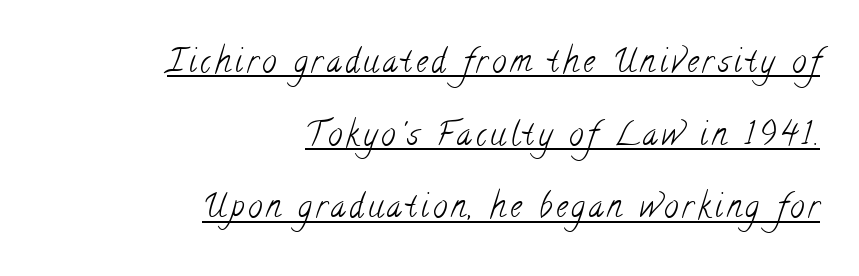
Leading: increased. Looks like someone drew a line under every word here. Unlike a clean sans, this face finishes its strokes with serifs. The typesetter chose a ragged-left arrangement here.
